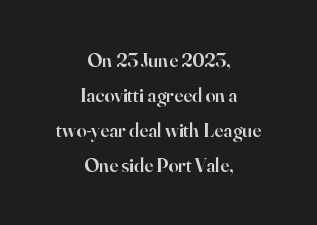
{"italic": "no", "bold": "semi", "underline": "no", "align": "center", "line_spacing_ratio": 1.75, "letter_spacing": "normal", "letter_spacing_em": 0.0, "glyph_px": 20}
